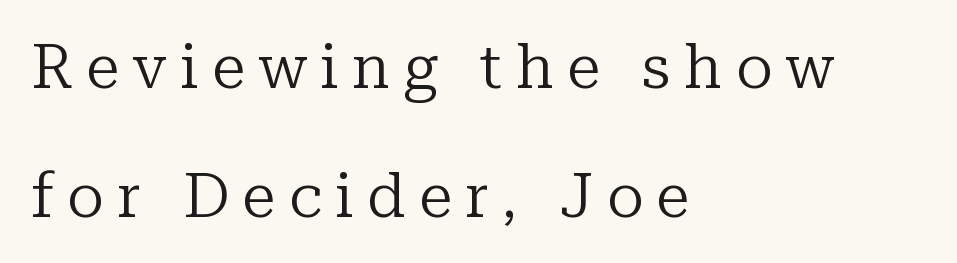
Airy leading. Lines of text with bare space underneath. Looks like regular typesetting: each glyph gets only the width it needs. The face looks like a standard text weight, possibly lighter. Little horizontal feet cap the strokes, marking this as serif type. The text block is weighted toward the left margin, trailing off unevenly rightward.
